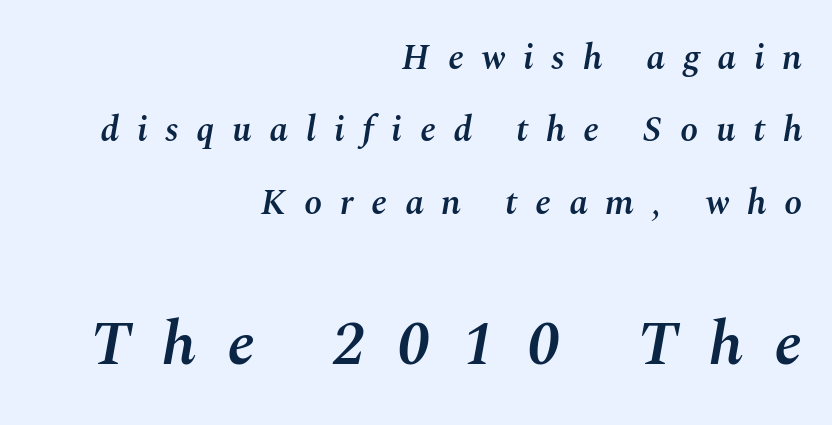
{"italic": "yes", "lean": "right", "slant_degrees": 10, "bold": "semi", "weight": "semibold", "width": "normal", "stroke_contrast": "medium", "x_height": "medium", "monospaced": "no", "underline": "no", "align": "right", "line_spacing": "loose", "line_spacing_ratio": 2.01, "letter_spacing": "wide", "letter_spacing_em": 0.49, "larger_block": "second", "size_ratio": 1.75, "glyph_px": 63}
